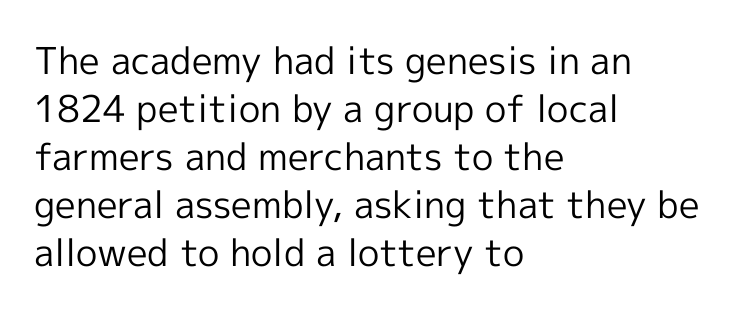
{"serif": "no", "italic": "no", "bold": "no", "weight": "regular", "width": "normal", "x_height": "medium", "monospaced": "no", "underline": "no", "align": "left", "line_spacing": "normal", "line_spacing_ratio": 1.3, "letter_spacing": "normal", "letter_spacing_em": 0.0, "glyph_px": 37}
